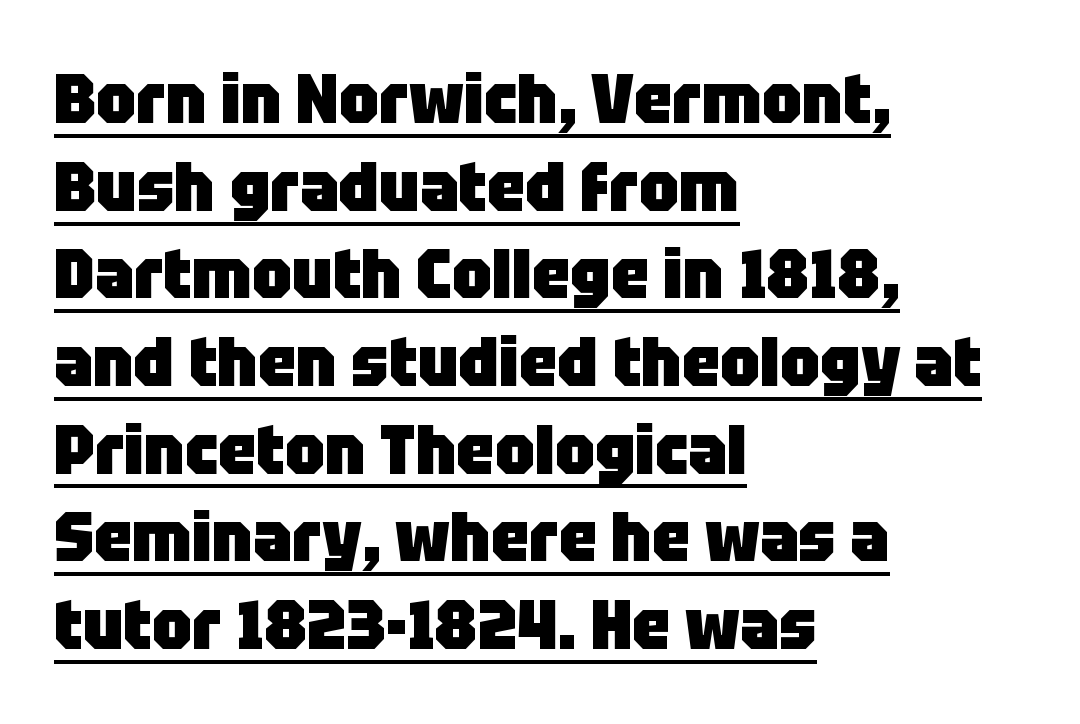
Q: Is the text bold? A: Yes.
Q: Is the text italic (slanted)? A: No, it is upright.
Q: Is the typeface a serif or a sans-serif typeface? A: Sans-serif.
Q: Is the text underlined? A: Yes.
Q: How is the paragraph aligned? A: Left-aligned.
Q: Is the spacing between letters normal or unusually wide? A: Normal.
Q: Is the spacing between lines tight, normal or loose? A: Normal.
Q: Width (condensed, normal, or wide)? A: Normal.
Q: Stroke contrast? A: Low.
Q: x-height? A: Large.
Q: Monospaced? A: No.
